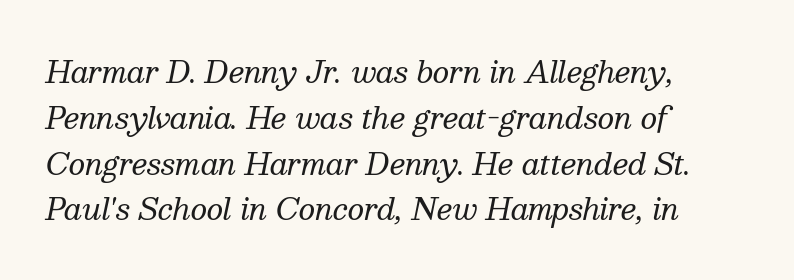
{"serif": "yes", "italic": "yes", "lean": "right", "slant_degrees": 13, "bold": "no", "weight": "regular", "width": "normal", "stroke_contrast": "medium", "x_height": "medium", "monospaced": "no", "underline": "no", "align": "left", "line_spacing": "normal", "line_spacing_ratio": 1.58, "letter_spacing": "normal", "letter_spacing_em": 0.0, "glyph_px": 29}
